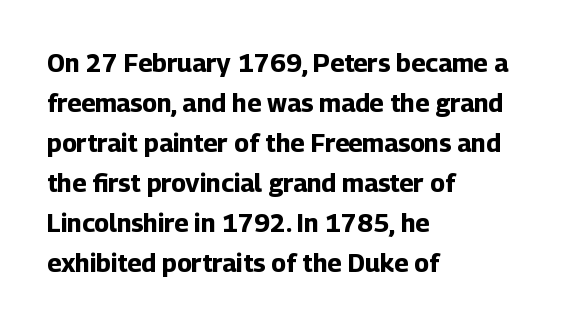
{"italic": "no", "bold": "yes", "underline": "no", "align": "left", "line_spacing": "normal", "line_spacing_ratio": 1.6, "letter_spacing": "normal", "letter_spacing_em": 0.0, "glyph_px": 25}
